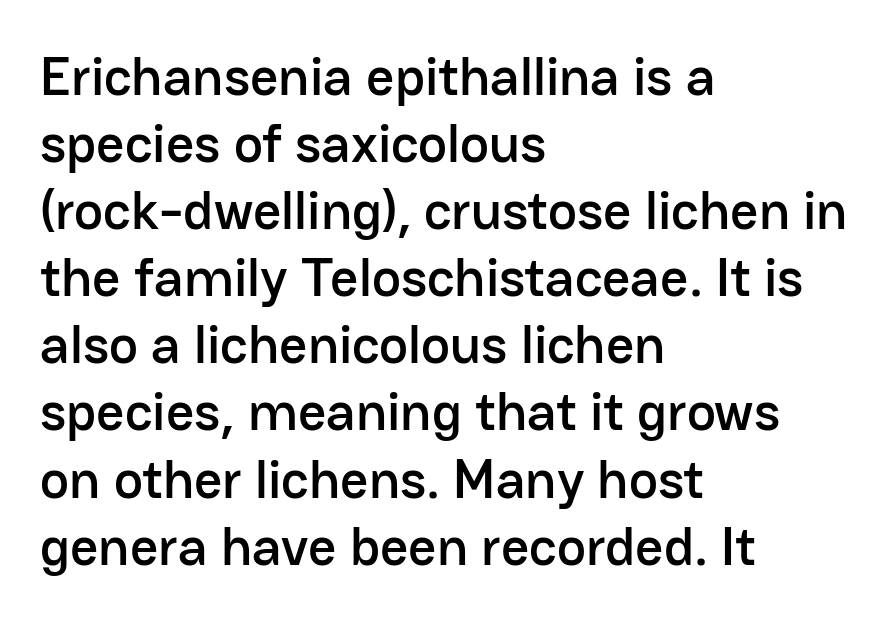
The image shows 55 px sans-serif type, upright; set left-aligned, line spacing 1.22x, normal letter spacing, not underlined; low stroke contrast and a medium x-height.
